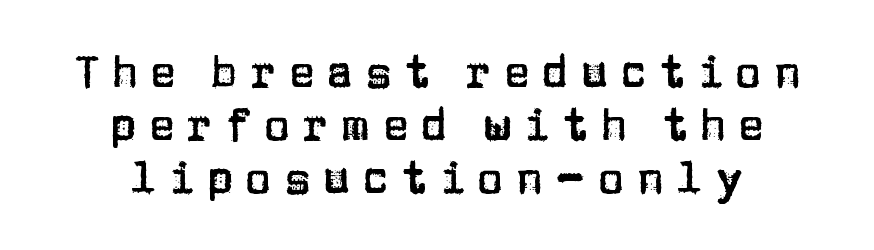
{"serif": "no", "italic": "no", "width": "normal", "stroke_contrast": "low", "x_height": "large", "monospaced": "no", "underline": "no", "align": "center", "line_spacing_ratio": 1.2, "letter_spacing": "wide", "letter_spacing_em": 0.27, "glyph_px": 44}
